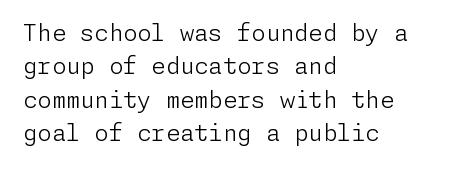
The image shows 23 px text type, upright; set left-aligned, normal line spacing (1.45x), normal letter spacing, not underlined.
